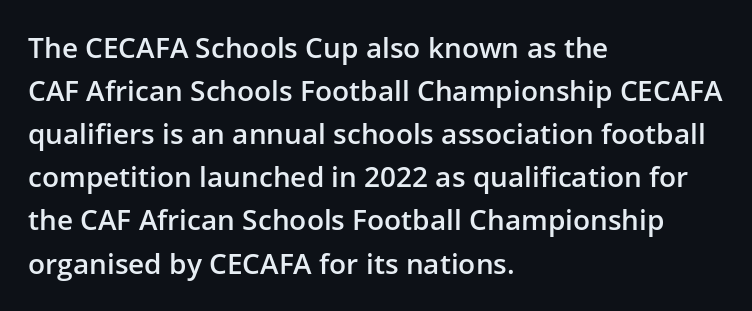
Do the characters align in a grid? No, the font is proportional. Is there any slant? The stems are plumb. All the whitespace from short lines collects on the right. The area under the type is left untouched. Is this a sans? Yes — the strokes have no serifs. Moderately thickened strokes mark this as semibold type.
